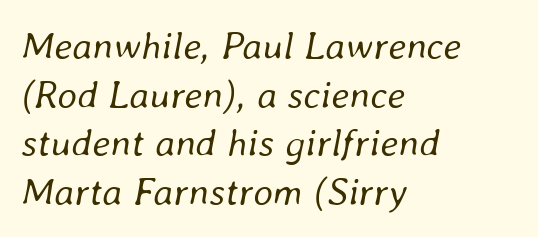
Q: Is the text bold? A: No.
Q: Is the text italic (slanted)? A: Yes, it leans right by about 8 degrees.
Q: Is the text underlined? A: No.
Q: How is the paragraph aligned? A: Left-aligned.
Q: Is the spacing between letters normal or unusually wide? A: Normal.
Q: Is the spacing between lines tight, normal or loose? A: Normal.
Q: Width (condensed, normal, or wide)? A: Normal.
Q: Stroke contrast? A: Low.
Q: x-height? A: Medium.
Q: Monospaced? A: No.
